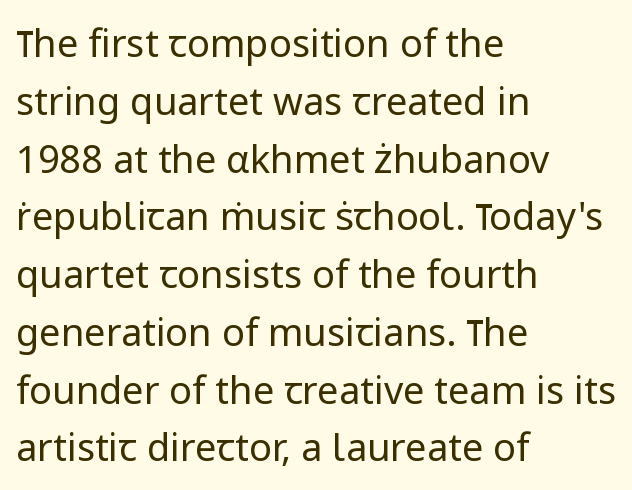
Q: Is the text bold? A: No.
Q: Is the text italic (slanted)? A: No, it is upright.
Q: Is the typeface a serif or a sans-serif typeface? A: Sans-serif.
Q: Is the text underlined? A: No.
Q: How is the paragraph aligned? A: Left-aligned.
Q: Is the spacing between letters normal or unusually wide? A: Normal.
Q: Is the spacing between lines tight, normal or loose? A: Normal.
Q: Width (condensed, normal, or wide)? A: Normal.
Q: Stroke contrast? A: Low.
Q: x-height? A: Medium.
Q: Monospaced? A: No.
